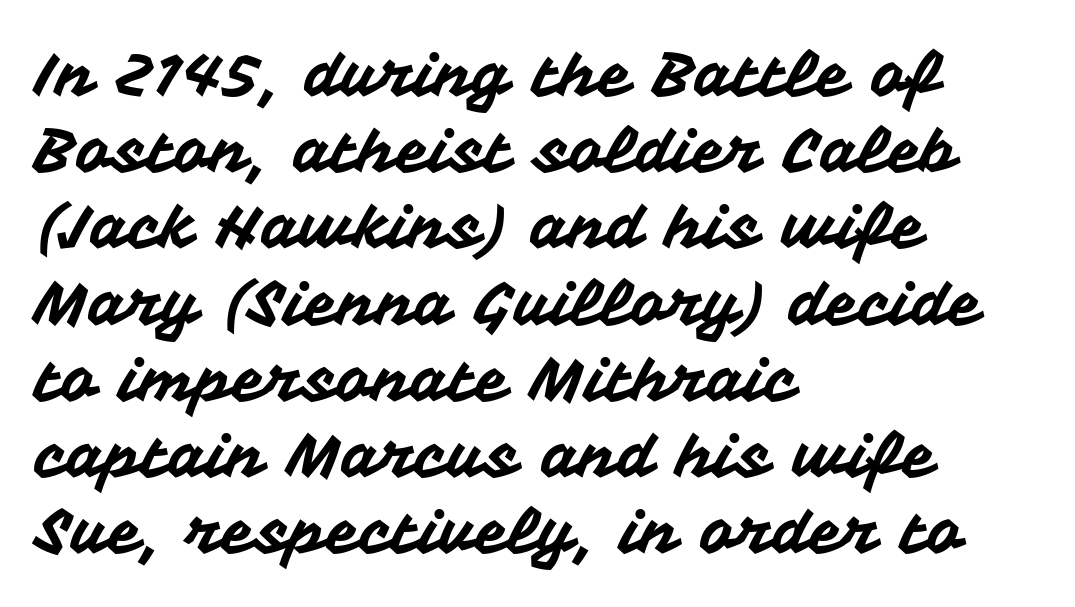
{"serif": "no", "width": "normal", "stroke_contrast": "medium", "x_height": "medium", "monospaced": "no", "underline": "no", "align": "left", "line_spacing": "normal", "line_spacing_ratio": 1.25, "letter_spacing": "normal", "letter_spacing_em": 0.0, "glyph_px": 61}
